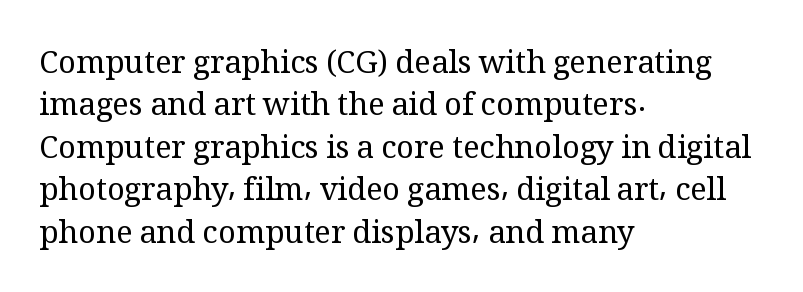
The image shows 31 px regular-weight serif type, upright; set left-aligned, normal line spacing (1.37x), normal letter spacing, not underlined; medium stroke contrast and a medium x-height.
